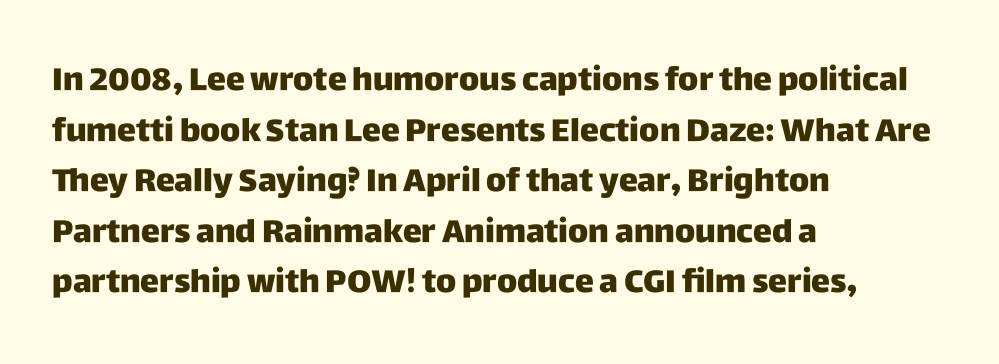
A typesetter would mark this as roman, not italic. The face used here is a sans, in the tradition of grotesques and geometrics. What weight is shown? A full bold with thick strokes. Whoever set this chose a conventional vertical rhythm. The passage shown is not underscored anywhere.
